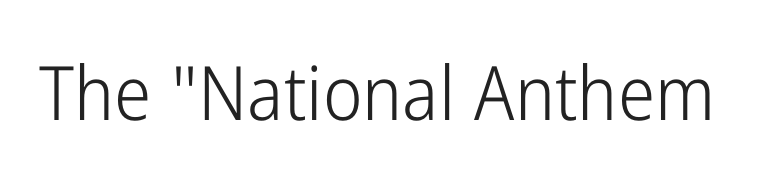
Q: Is the text bold? A: No.
Q: Is the text italic (slanted)? A: No, it is upright.
Q: Is the typeface a serif or a sans-serif typeface? A: Sans-serif.
Q: Is the text underlined? A: No.
Q: Is the spacing between letters normal or unusually wide? A: Normal.
Q: Width (condensed, normal, or wide)? A: Condensed.
Q: Stroke contrast? A: Low.
Q: x-height? A: Medium.
Q: Monospaced? A: No.
